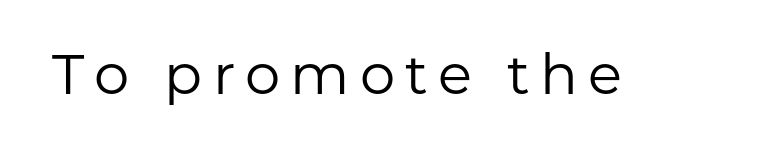
Q: Is the text bold? A: No.
Q: Is the text italic (slanted)? A: No, it is upright.
Q: Is the typeface a serif or a sans-serif typeface? A: Sans-serif.
Q: Is the text underlined? A: No.
Q: Width (condensed, normal, or wide)? A: Normal.
Q: Stroke contrast? A: Low.
Q: x-height? A: Medium.
Q: Monospaced? A: No.
